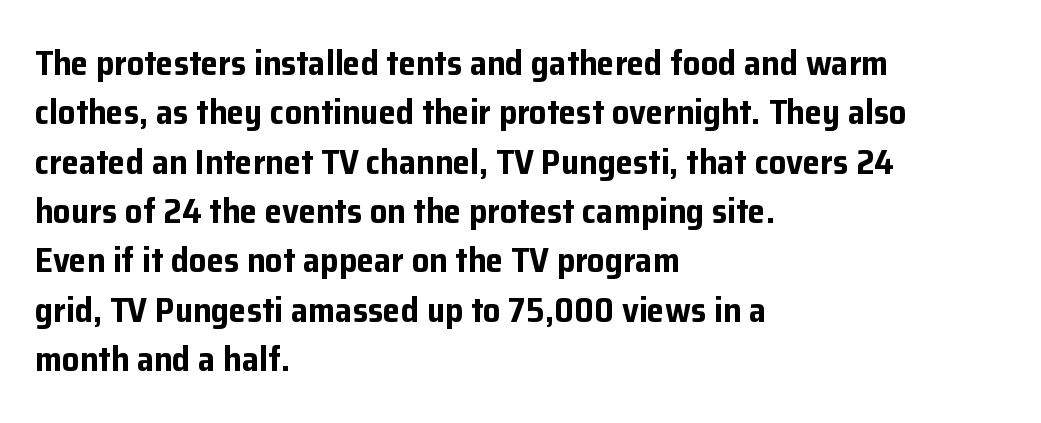
{"serif": "no", "italic": "no", "bold": "yes", "weight": "bold", "width": "normal", "stroke_contrast": "low", "x_height": "medium", "monospaced": "no", "underline": "no", "align": "left", "line_spacing": "normal", "line_spacing_ratio": 1.41, "letter_spacing": "normal", "letter_spacing_em": 0.0, "glyph_px": 35}
